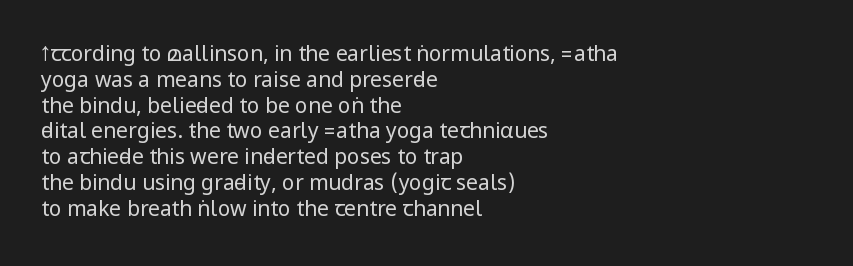
The image shows 21 px text type, upright; set left-aligned, line spacing 1.23x, normal letter spacing, not underlined.
